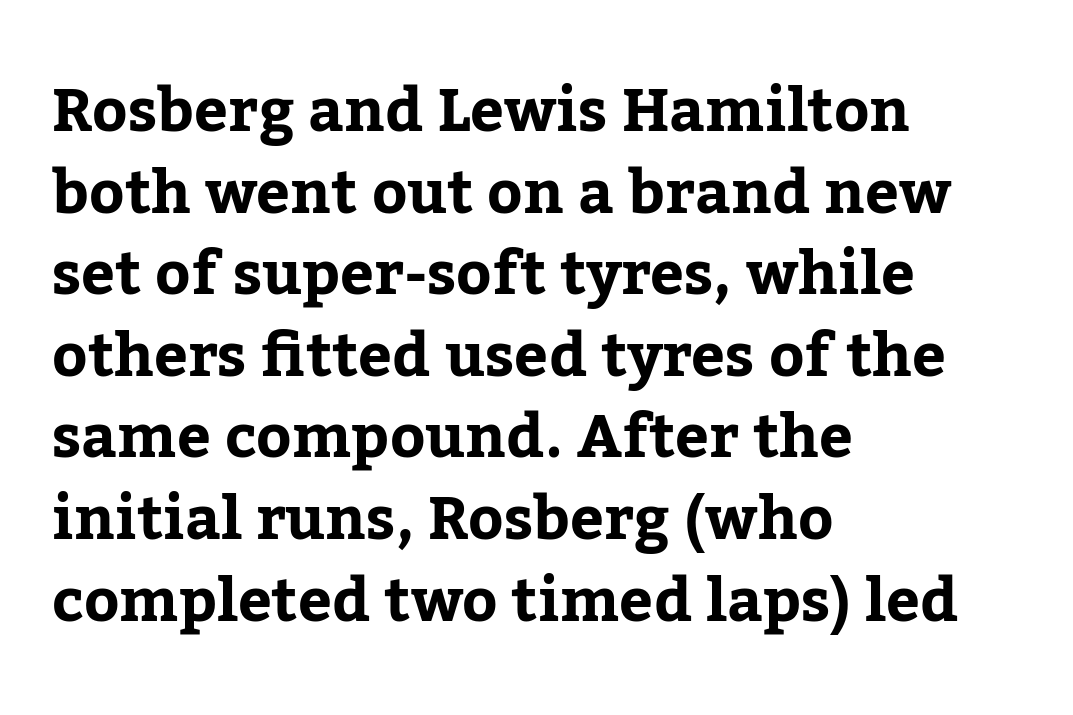
Q: Is the text bold? A: Yes.
Q: Is the text italic (slanted)? A: No, it is upright.
Q: Is the typeface a serif or a sans-serif typeface? A: Serif.
Q: Is the text underlined? A: No.
Q: How is the paragraph aligned? A: Left-aligned.
Q: Is the spacing between letters normal or unusually wide? A: Normal.
Q: Is the spacing between lines tight, normal or loose? A: Normal.
Q: Width (condensed, normal, or wide)? A: Normal.
Q: Stroke contrast? A: Low.
Q: x-height? A: Medium.
Q: Monospaced? A: No.
